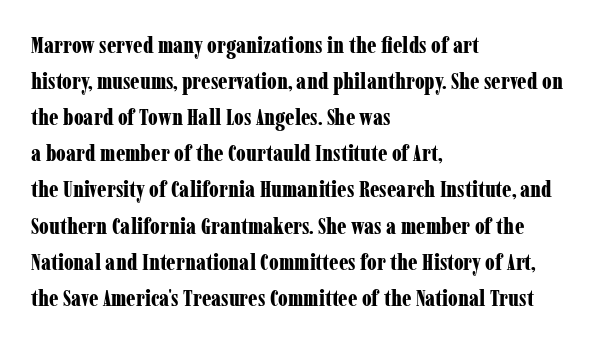
{"italic": "no", "bold": "yes", "underline": "no", "align": "left", "line_spacing": "normal", "line_spacing_ratio": 1.57, "letter_spacing": "normal", "letter_spacing_em": 0.0, "glyph_px": 23}
